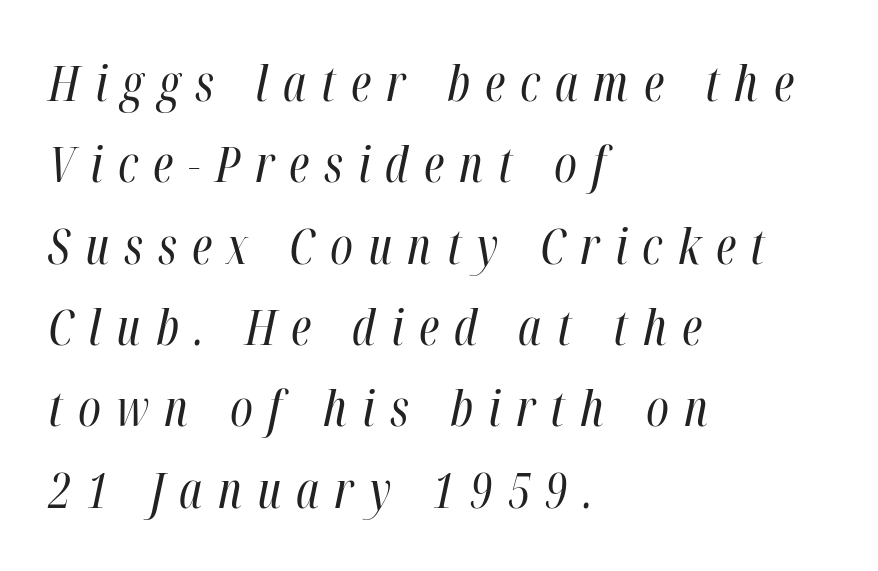
The image shows 49 px regular-weight, condensed type, italic (leaning right); set left-aligned, normal line spacing (1.66x), unusually wide letter spacing (+0.31 em), not underlined; high stroke contrast and a medium x-height.
